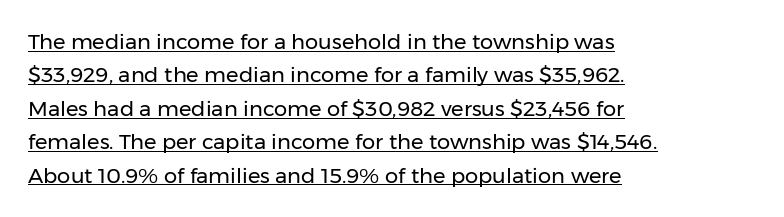
{"italic": "no", "bold": "no", "underline": "yes", "align": "left", "line_spacing": "normal", "line_spacing_ratio": 1.59, "letter_spacing": "normal", "letter_spacing_em": 0.0, "glyph_px": 21}
